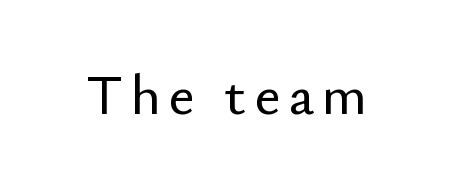
The image shows 57 px sans-serif type, upright; set not underlined; low stroke contrast and a small x-height.
